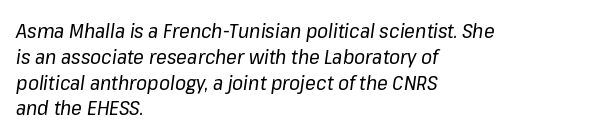
Q: Is the text bold? A: No.
Q: Is the text italic (slanted)? A: Yes, it leans right by about 8 degrees.
Q: Is the text underlined? A: No.
Q: How is the paragraph aligned? A: Left-aligned.
Q: Is the spacing between letters normal or unusually wide? A: Normal.
Q: Is the spacing between lines tight, normal or loose? A: Normal.
